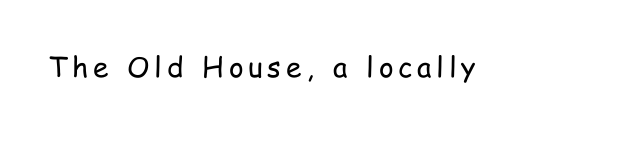
Q: Is the text bold? A: No.
Q: Is the text italic (slanted)? A: No, it is upright.
Q: Is the typeface a serif or a sans-serif typeface? A: Sans-serif.
Q: Is the text underlined? A: No.
Q: Width (condensed, normal, or wide)? A: Condensed.
Q: Stroke contrast? A: Low.
Q: x-height? A: Medium.
Q: Monospaced? A: No.
